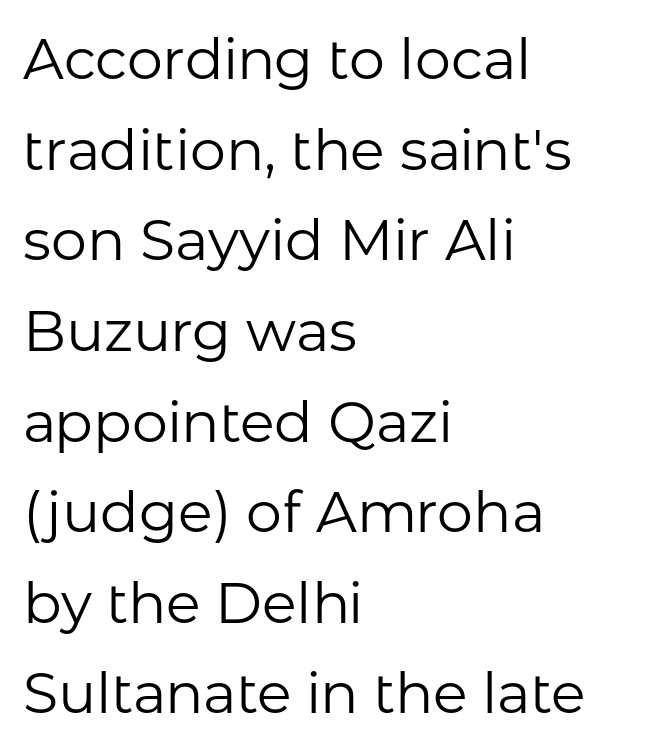
The rendering uses natural spacing where letterforms have individual widths. A typesetter would call this zero additional tracking. Weight: regular or lighter. A typesetter would mark this as roman, not italic. The passage shown is not underscored anywhere. Students, observe: this is what conventionally led text looks like.
